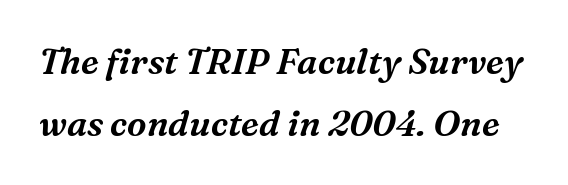
Q: Is the text italic (slanted)? A: Yes, it leans right by about 16 degrees.
Q: Is the typeface a serif or a sans-serif typeface? A: Serif.
Q: Is the text underlined? A: No.
Q: Is the spacing between letters normal or unusually wide? A: Normal.
Q: Width (condensed, normal, or wide)? A: Normal.
Q: Stroke contrast? A: Medium.
Q: x-height? A: Medium.
Q: Monospaced? A: No.
